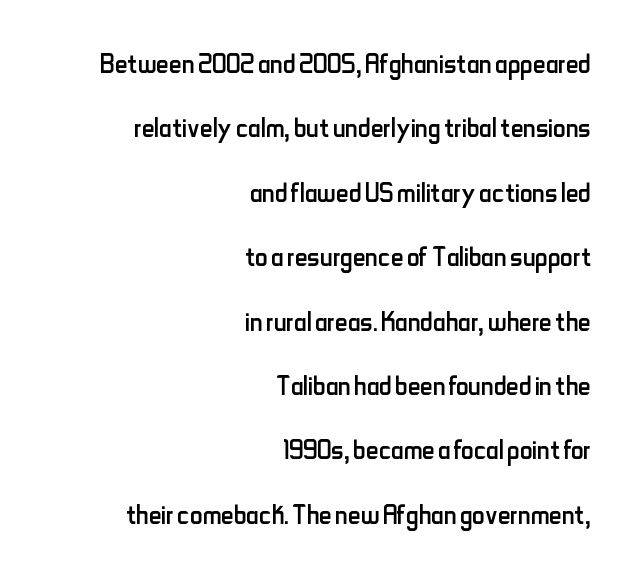
{"serif": "no", "italic": "no", "bold": "no", "weight": "regular", "width": "condensed", "stroke_contrast": "low", "x_height": "small", "monospaced": "no", "underline": "no", "align": "right", "line_spacing_ratio": 1.84, "letter_spacing": "normal", "letter_spacing_em": 0.0, "glyph_px": 35}
